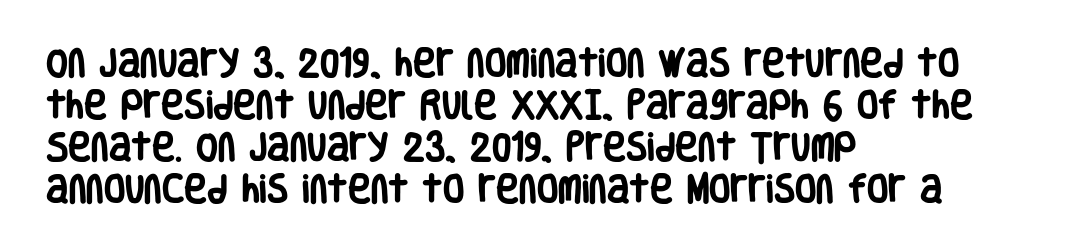
The image shows 31 px heavy, condensed sans-serif type, upright; set left-aligned, normal line spacing (1.36x), normal letter spacing, not underlined; low stroke contrast and a large x-height.
